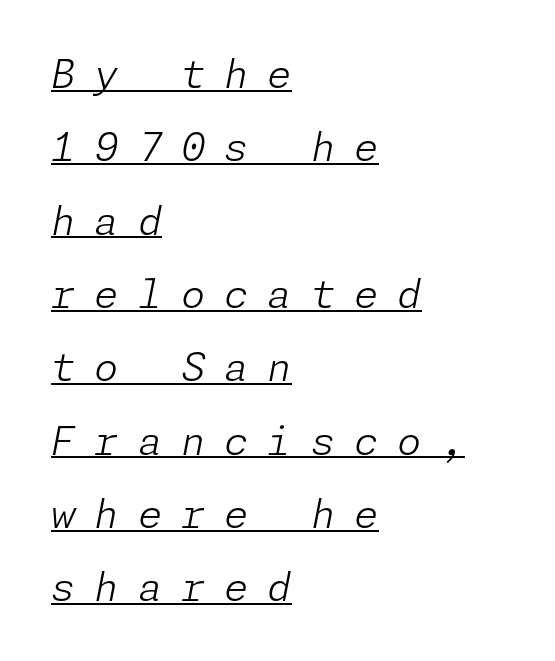
The image shows 39 px light type, italic (leaning right); set left-aligned, line spacing 1.88x, unusually wide letter spacing (+0.49 em), underlined; low stroke contrast and a medium x-height.
